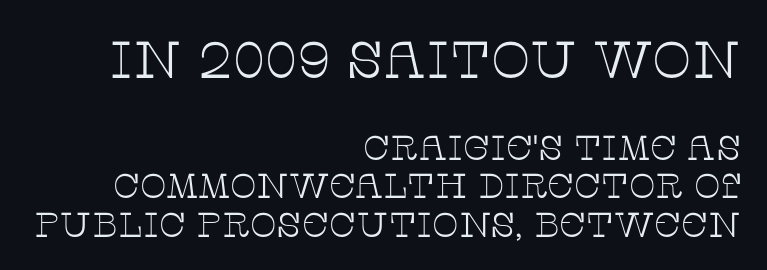
The image shows 52 px thin, wide serif type, upright; set right-aligned, tight line spacing (1.1x), normal letter spacing, not underlined; the first (top) block is 1.49x larger; low stroke contrast and a large x-height.
